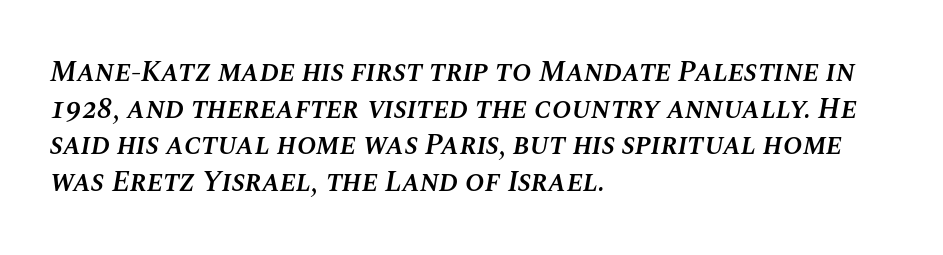
Q: Is the text bold? A: Semi-bold.
Q: Is the text italic (slanted)? A: Yes, it leans right by about 10 degrees.
Q: Is the text underlined? A: No.
Q: How is the paragraph aligned? A: Left-aligned.
Q: Is the spacing between letters normal or unusually wide? A: Normal.
Q: Is the spacing between lines tight, normal or loose? A: Normal.
Q: Width (condensed, normal, or wide)? A: Normal.
Q: Stroke contrast? A: Medium.
Q: x-height? A: Large.
Q: Monospaced? A: No.
